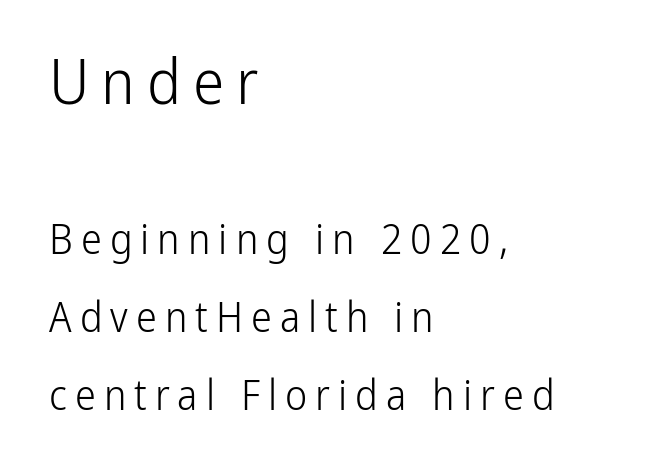
Q: Is the text bold? A: No.
Q: Is the text italic (slanted)? A: No, it is upright.
Q: Is the typeface a serif or a sans-serif typeface? A: Sans-serif.
Q: Is the text underlined? A: No.
Q: How is the paragraph aligned? A: Left-aligned.
Q: Which block of text is set in a larger size, the first (top) or the second (bottom)? A: The first (top) one.
Q: Width (condensed, normal, or wide)? A: Condensed.
Q: Stroke contrast? A: Low.
Q: x-height? A: Medium.
Q: Monospaced? A: No.
